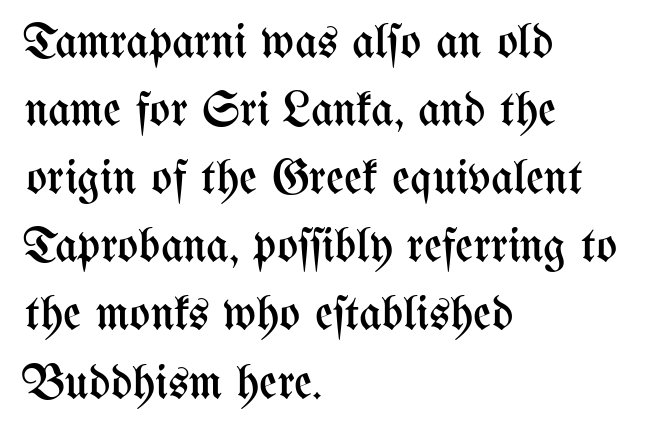
The image shows 49 px regular-weight, condensed type, upright; set left-aligned, normal line spacing (1.39x), normal letter spacing, not underlined; medium stroke contrast and a medium x-height.
